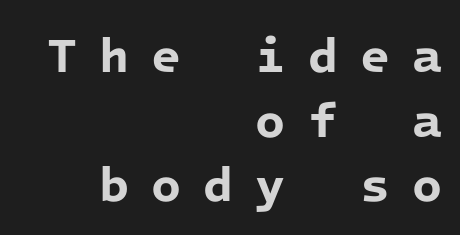
The image shows 49 px bold sans-serif type, monospaced; set right-aligned, normal line spacing (1.32x), unusually wide letter spacing (+0.45 em), not underlined; low stroke contrast and a medium x-height.
